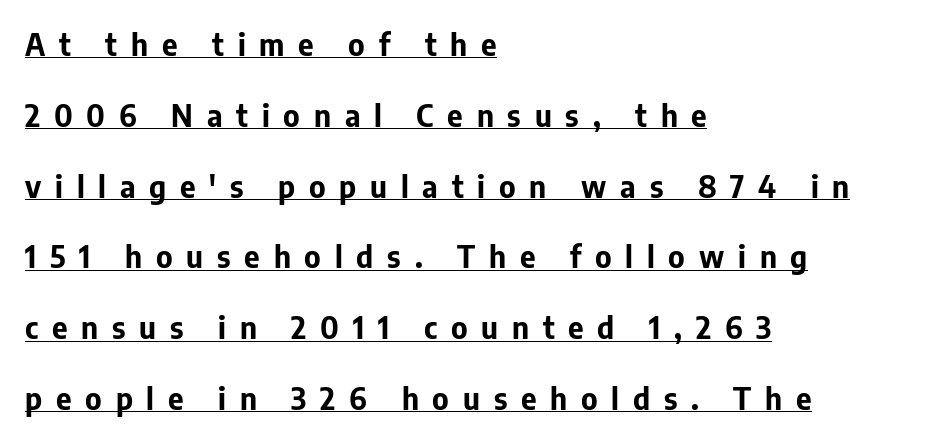
{"serif": "no", "italic": "no", "bold": "yes", "weight": "bold", "width": "normal", "stroke_contrast": "low", "x_height": "medium", "monospaced": "no", "underline": "yes", "align": "left", "line_spacing": "loose", "line_spacing_ratio": 2.36, "letter_spacing": "wide", "letter_spacing_em": 0.46, "glyph_px": 30}
